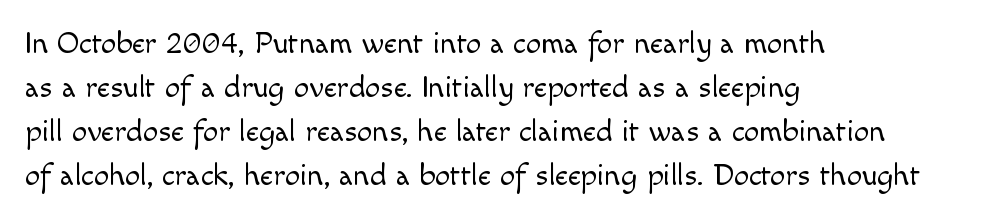
Q: Is the text bold? A: No.
Q: Is the text italic (slanted)? A: No, it is upright.
Q: Is the typeface a serif or a sans-serif typeface? A: Sans-serif.
Q: Is the text underlined? A: No.
Q: How is the paragraph aligned? A: Left-aligned.
Q: Is the spacing between letters normal or unusually wide? A: Normal.
Q: Is the spacing between lines tight, normal or loose? A: Normal.
Q: Width (condensed, normal, or wide)? A: Normal.
Q: x-height? A: Small.
Q: Monospaced? A: No.
